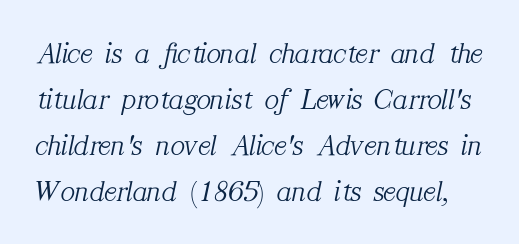
{"serif": "yes", "italic": "yes", "lean": "right", "slant_degrees": 12, "bold": "no", "weight": "light", "width": "normal", "stroke_contrast": "medium", "x_height": "medium", "monospaced": "no", "underline": "no", "line_spacing": "normal", "line_spacing_ratio": 1.53, "letter_spacing": "normal", "letter_spacing_em": 0.0, "glyph_px": 30}
